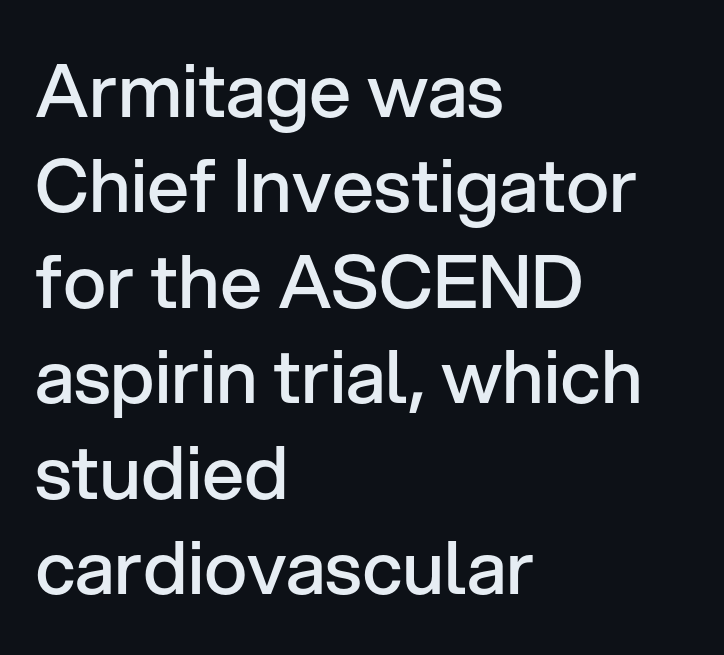
All the whitespace from short lines collects on the right. Rule under the text: the space is simply empty. Stroke thickness is moderately raised; the sample reads as semibold. Is this a sans? Yes — the strokes have no serifs. Regular leading.
